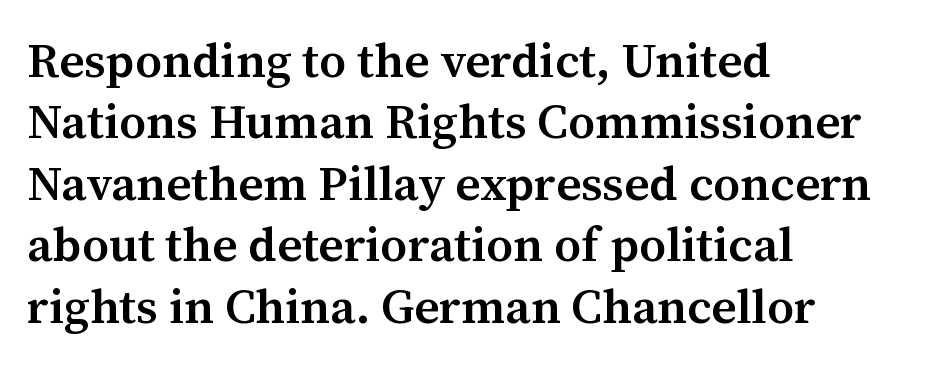
{"serif": "yes", "italic": "no", "bold": "semi", "weight": "semibold", "width": "normal", "stroke_contrast": "medium", "x_height": "medium", "monospaced": "no", "underline": "no", "align": "left", "line_spacing": "normal", "line_spacing_ratio": 1.28, "letter_spacing": "normal", "letter_spacing_em": 0.0, "glyph_px": 48}
